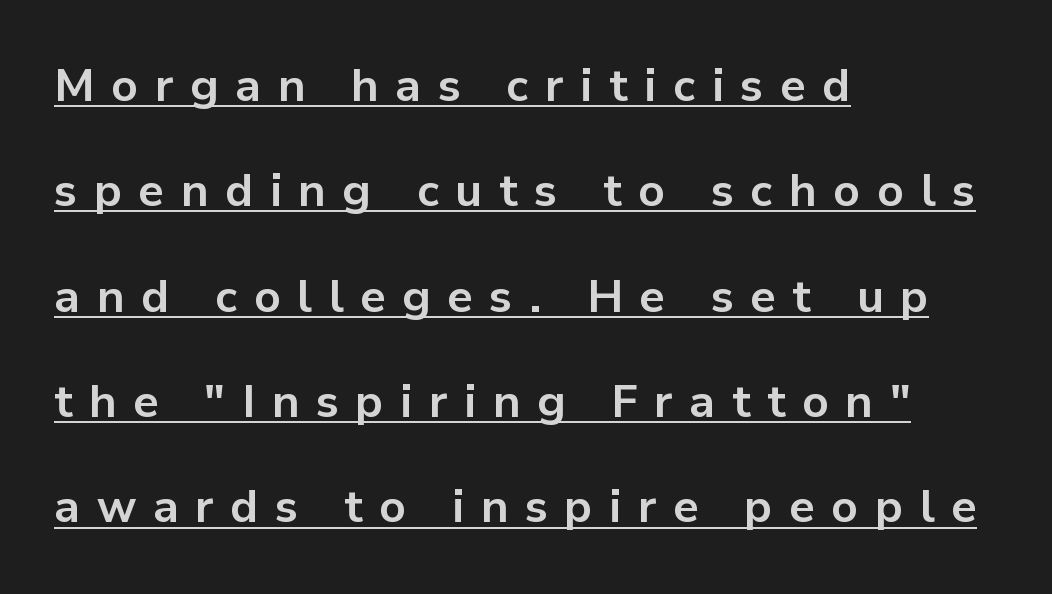
The image shows 46 px bold sans-serif type, upright; set left-aligned, loose line spacing (2.29x), unusually wide letter spacing (+0.36 em), underlined; low stroke contrast and a medium x-height.
